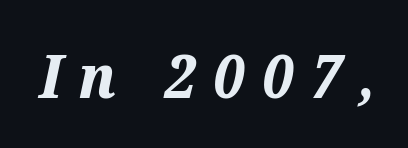
Q: Is the text bold? A: Yes.
Q: Is the text italic (slanted)? A: Yes, it leans right by about 12 degrees.
Q: Is the text underlined? A: No.
Q: Is the spacing between letters normal or unusually wide? A: Unusually wide.
Q: Width (condensed, normal, or wide)? A: Normal.
Q: Stroke contrast? A: Medium.
Q: x-height? A: Medium.
Q: Monospaced? A: No.
